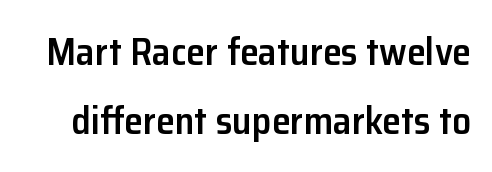
{"serif": "no", "italic": "no", "bold": "semi", "weight": "semibold", "width": "normal", "stroke_contrast": "low", "x_height": "medium", "monospaced": "no", "underline": "no", "line_spacing_ratio": 1.81, "letter_spacing": "normal", "letter_spacing_em": 0.0, "glyph_px": 38}
